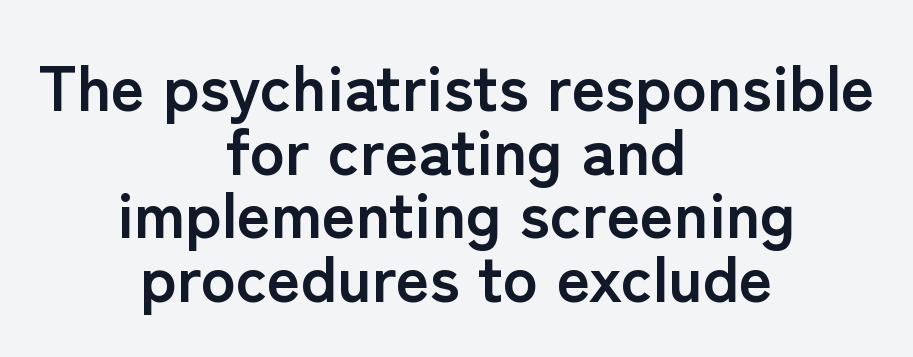
This sample has the flowing, uneven cadence of proportional lettering. Is there much room between lines? No — they nearly touch. Is the letter spacing exaggerated? No — it looks like the ordinary default. Regarding serifs, this sample does without them. Each row of text sits above clean, open space. When letters stand straight like this, we call the style roman or upright.
